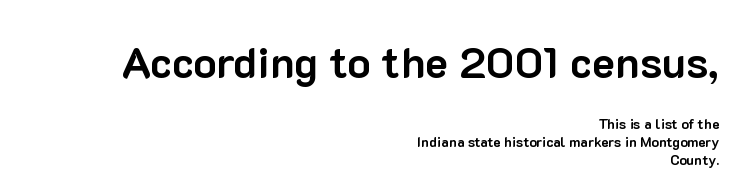
Note the varied advance widths — an 'i' is clearly narrower than an 'm'. The letters sit at their default tracking, neither squeezed nor spread. Does the type have serifs? No, each stem ends abruptly. This is roman type, the default non-slanted kind.
